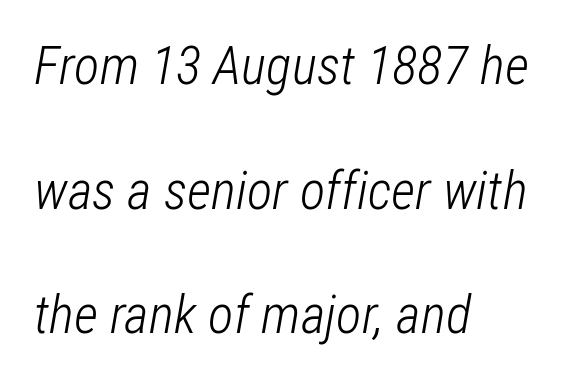
{"italic": "yes", "lean": "right", "slant_degrees": 12, "bold": "no", "weight": "light", "width": "condensed", "stroke_contrast": "low", "x_height": "medium", "monospaced": "no", "underline": "no", "align": "left", "line_spacing": "loose", "line_spacing_ratio": 2.35, "letter_spacing": "normal", "letter_spacing_em": 0.0, "glyph_px": 53}
